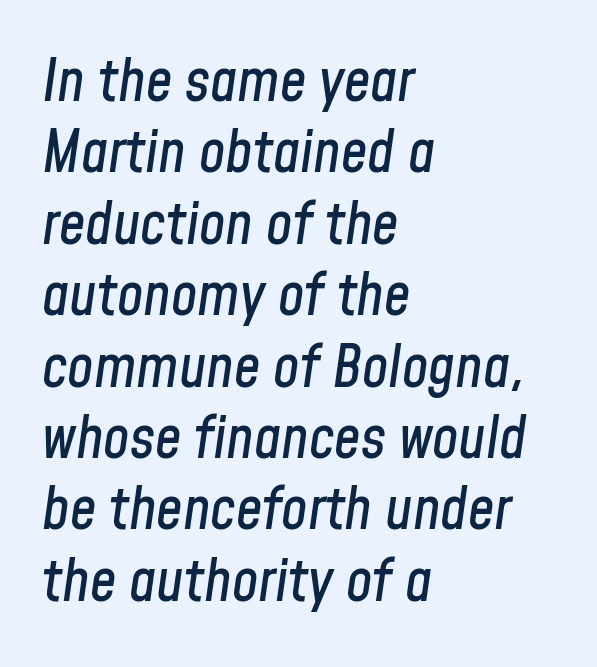
{"italic": "yes", "lean": "right", "slant_degrees": 8, "width": "condensed", "stroke_contrast": "low", "x_height": "medium", "monospaced": "no", "underline": "no", "align": "left", "line_spacing_ratio": 1.21, "letter_spacing": "normal", "letter_spacing_em": 0.0, "glyph_px": 59}
